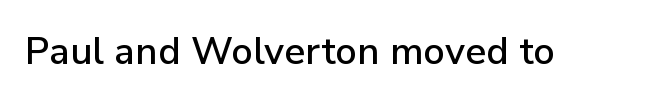
The string is rendered with underlining switched off. Is this a sans? Yes — the strokes have no serifs. Character widths vary here, with narrow letters taking less room than wide ones. Posture: vertical. These lines keep a tight, regular rhythm from letter to letter.
